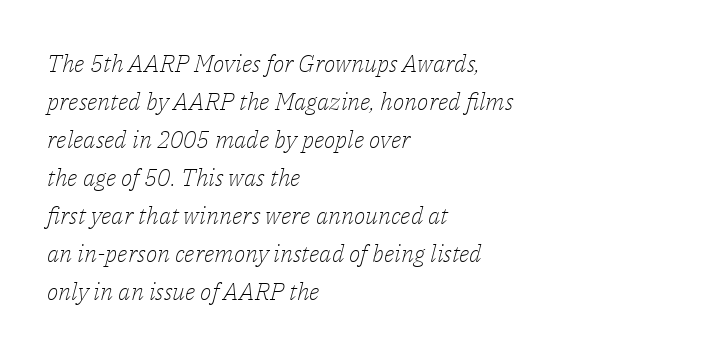
The space between consecutive lines is moderate. Rendered with sloped, italic letterforms. Compared with typical body copy, the letter spacing here is the same. Descenders hang freely into open space.
